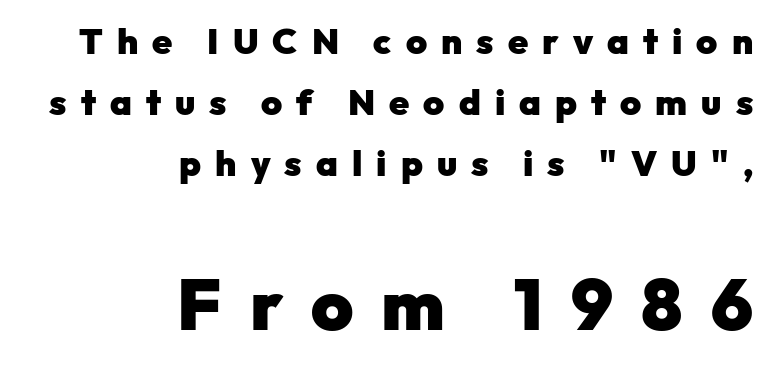
Rows of type keep a routine distance in the vertical direction. A roman cut, with each character standing at attention. Character widths vary here, with narrow letters taking less room than wide ones. The letterforms stand isolated, each surrounded by extra space.
